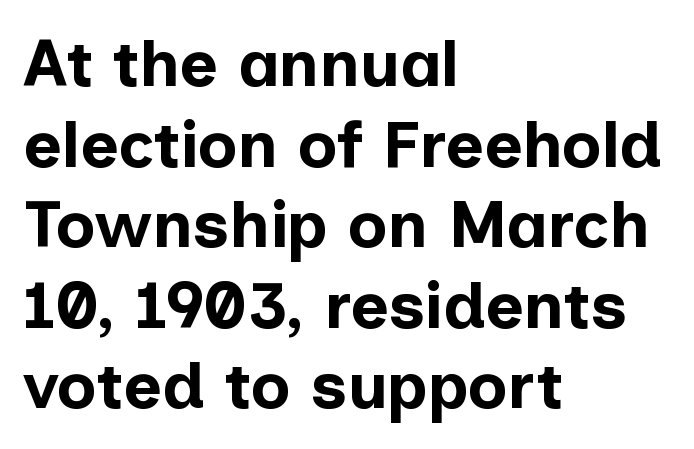
{"serif": "no", "italic": "no", "bold": "yes", "weight": "bold", "width": "normal", "stroke_contrast": "low", "x_height": "medium", "monospaced": "no", "underline": "no", "align": "left", "line_spacing_ratio": 1.22, "letter_spacing": "normal", "letter_spacing_em": 0.0, "glyph_px": 66}
